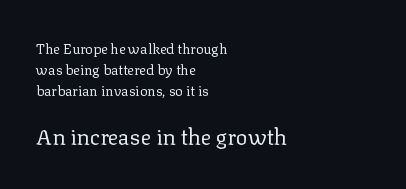
Compared with a centered layout, this one pins lines to the left instead. This sample uses plain, unmodified letter spacing. The weight would be labelled regular, book, light, or lighter still. Any mark beneath the type? The region is blank. This layout puts the modest block above and the oversized block below. Each new line begins a customary step beneath the previous one.
